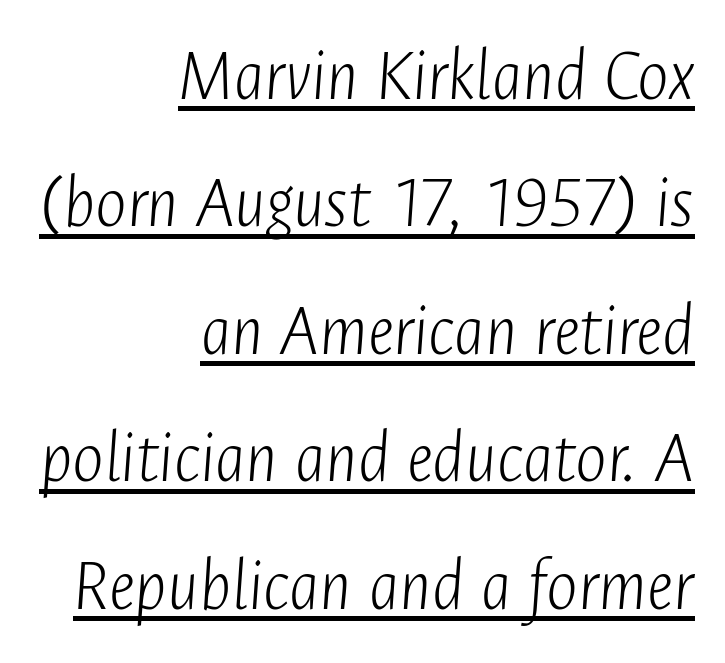
The image shows 75 px light, condensed type, italic (leaning right); set right-aligned, normal line spacing (1.7x), normal letter spacing, underlined; low stroke contrast and a medium x-height.
